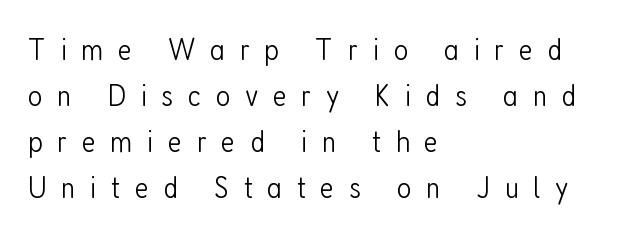
Only glyphs here, with clear space below each row. This reads as an unemphasized weight, regular at the heaviest. Looks like regular typesetting: each glyph gets only the width it needs. What kind of face is this? One without serifs — a sans. In terms of leading, this rendering sits right in the middle. In CSS terms this would be text-align: left.
